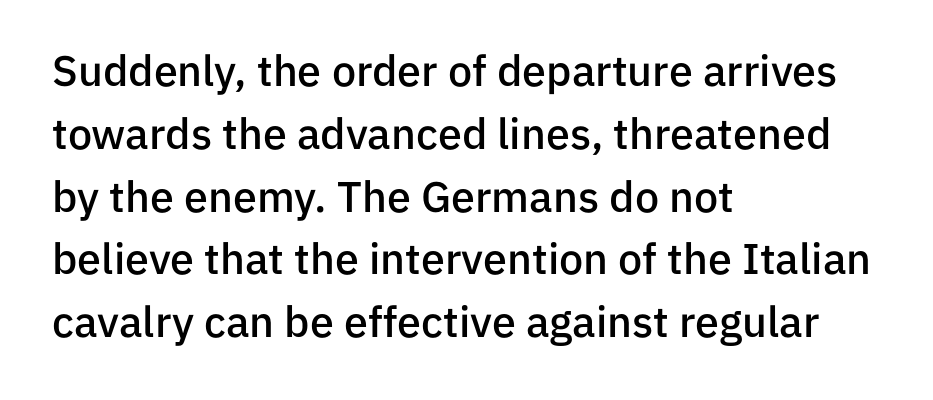
Q: Is the text bold? A: Semi-bold.
Q: Is the text italic (slanted)? A: No, it is upright.
Q: Is the typeface a serif or a sans-serif typeface? A: Sans-serif.
Q: Is the text underlined? A: No.
Q: How is the paragraph aligned? A: Left-aligned.
Q: Is the spacing between letters normal or unusually wide? A: Normal.
Q: Is the spacing between lines tight, normal or loose? A: Normal.
Q: Width (condensed, normal, or wide)? A: Normal.
Q: Stroke contrast? A: Low.
Q: x-height? A: Medium.
Q: Monospaced? A: No.
